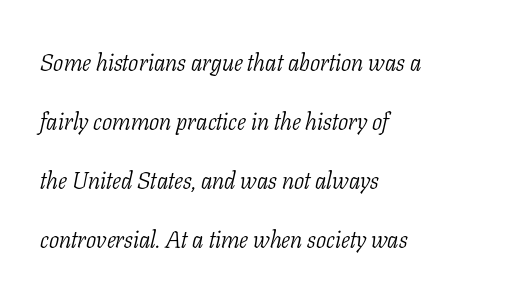
The image shows 24 px text type, italic (leaning right); set left-aligned, loose line spacing (2.46x), normal letter spacing, not underlined.
